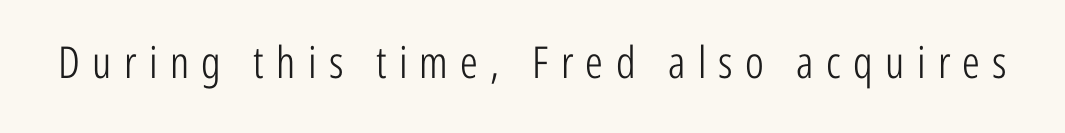
The passage shown is typed in a proportional face where columns would drift. Type style note: lacks serifs. Plain, unruled lines of type. Is the stroke heavy? The answer is a plain regular-or-lighter. Characters follow at a spacing far wider than the type designer built in. The typography opts for an upright posture over an oblique one.
